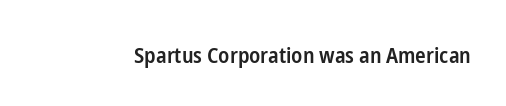
There is no visible air inserted between adjacent glyphs. The characters look somewhat weighty, a semibold short of true bold. Check the space under the baseline: it is left empty. Ascenders rise straight up at ninety degrees.
